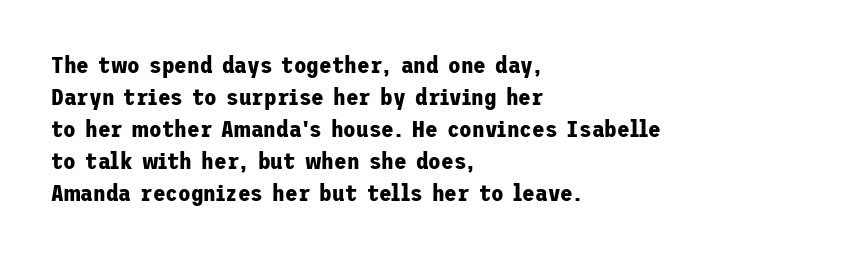
{"italic": "no", "bold": "yes", "underline": "no", "align": "left", "line_spacing": "normal", "line_spacing_ratio": 1.39, "letter_spacing": "normal", "letter_spacing_em": 0.0, "glyph_px": 23}
